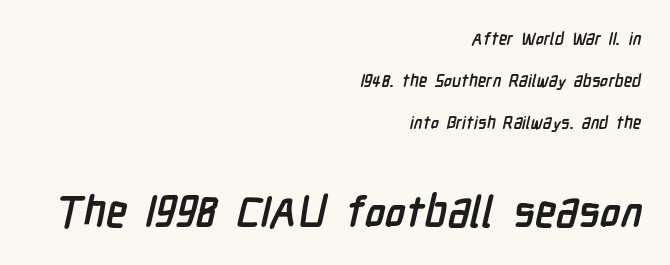
The image shows 43 px semibold, condensed sans-serif type; set right-aligned, loose line spacing (2.47x), normal letter spacing, not underlined; the second (bottom) block is 2.53x larger; low stroke contrast and a medium x-height.
